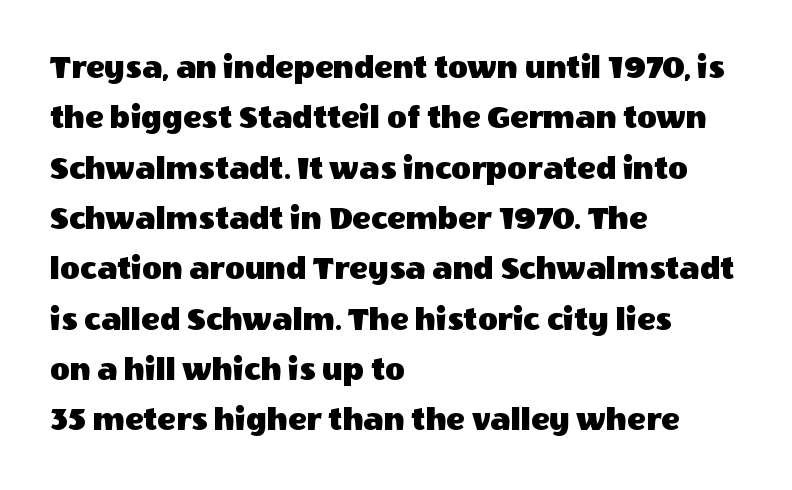
{"serif": "no", "italic": "no", "width": "normal", "x_height": "large", "monospaced": "no", "underline": "no", "align": "left", "line_spacing": "normal", "line_spacing_ratio": 1.48, "letter_spacing": "normal", "letter_spacing_em": 0.0, "glyph_px": 34}
